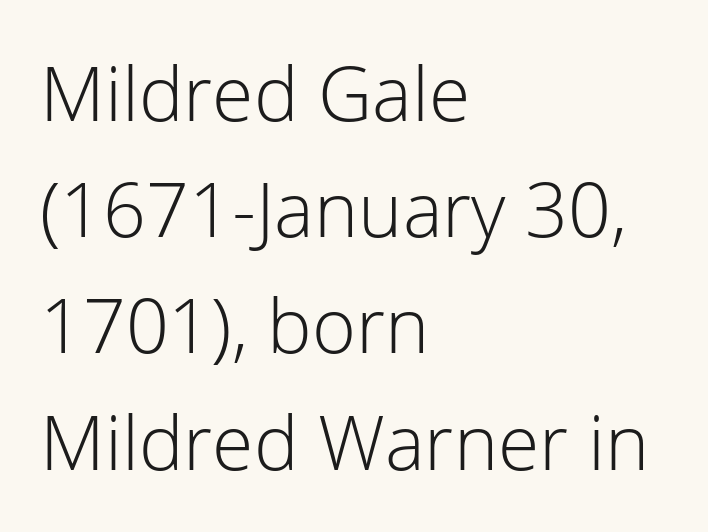
A typesetter would mark this as roman, not italic. Character widths vary here, with narrow letters taking less room than wide ones. Nothing sits at the stroke ends, so this counts as sans-serif. Quick note: underline off. Casual observation: everything's shoved over to the left. Leading: standard.
